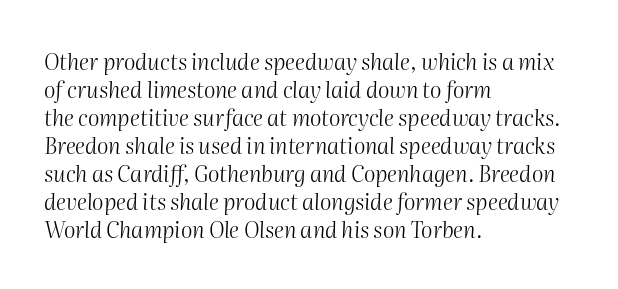
{"italic": "yes", "lean": "right", "slant_degrees": 2, "bold": "no", "underline": "no", "align": "left", "line_spacing": "normal", "line_spacing_ratio": 1.27, "letter_spacing": "normal", "letter_spacing_em": 0.0, "glyph_px": 22}
